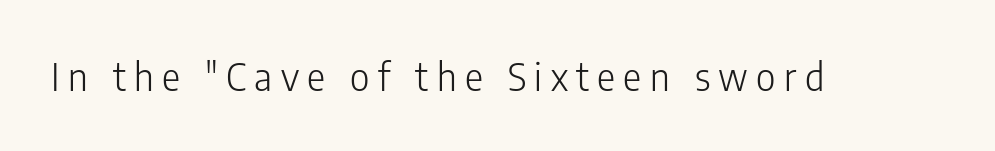
The zone under the glyphs is completely vacant. Do the characters align in a grid? No, the font is proportional. Compared with typical body copy, the letter spacing here is much looser. Stems here are at most as thick as an everyday book face. A typesetter would mark this as roman, not italic.
